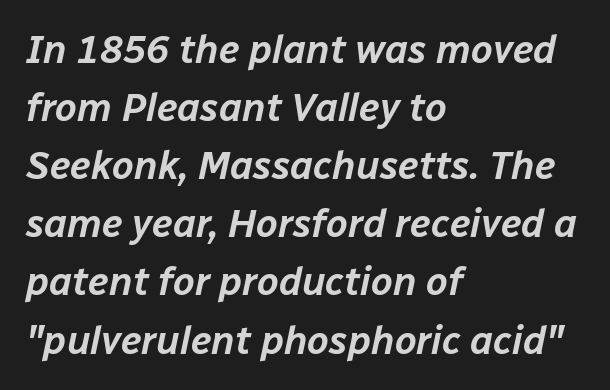
Q: Is the text italic (slanted)? A: Yes, it leans right by about 12 degrees.
Q: Is the text underlined? A: No.
Q: How is the paragraph aligned? A: Left-aligned.
Q: Is the spacing between letters normal or unusually wide? A: Normal.
Q: Is the spacing between lines tight, normal or loose? A: Normal.
Q: Width (condensed, normal, or wide)? A: Normal.
Q: Stroke contrast? A: Low.
Q: x-height? A: Medium.
Q: Monospaced? A: No.
